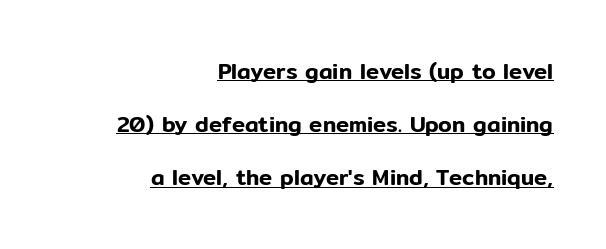
{"italic": "no", "underline": "yes", "align": "right", "line_spacing": "loose", "line_spacing_ratio": 2.42, "letter_spacing": "normal", "letter_spacing_em": 0.0, "glyph_px": 22}
